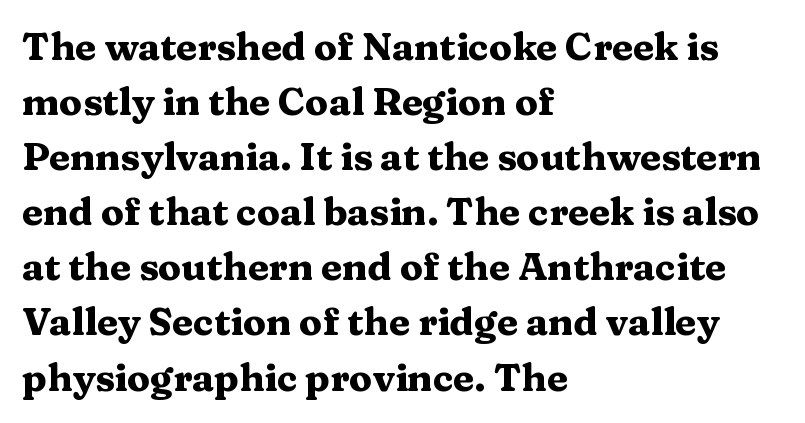
Q: Is the text bold? A: Yes.
Q: Is the text italic (slanted)? A: No, it is upright.
Q: Is the typeface a serif or a sans-serif typeface? A: Serif.
Q: Is the text underlined? A: No.
Q: How is the paragraph aligned? A: Left-aligned.
Q: Is the spacing between letters normal or unusually wide? A: Normal.
Q: Is the spacing between lines tight, normal or loose? A: Normal.
Q: Width (condensed, normal, or wide)? A: Wide.
Q: Stroke contrast? A: Medium.
Q: x-height? A: Medium.
Q: Monospaced? A: No.
